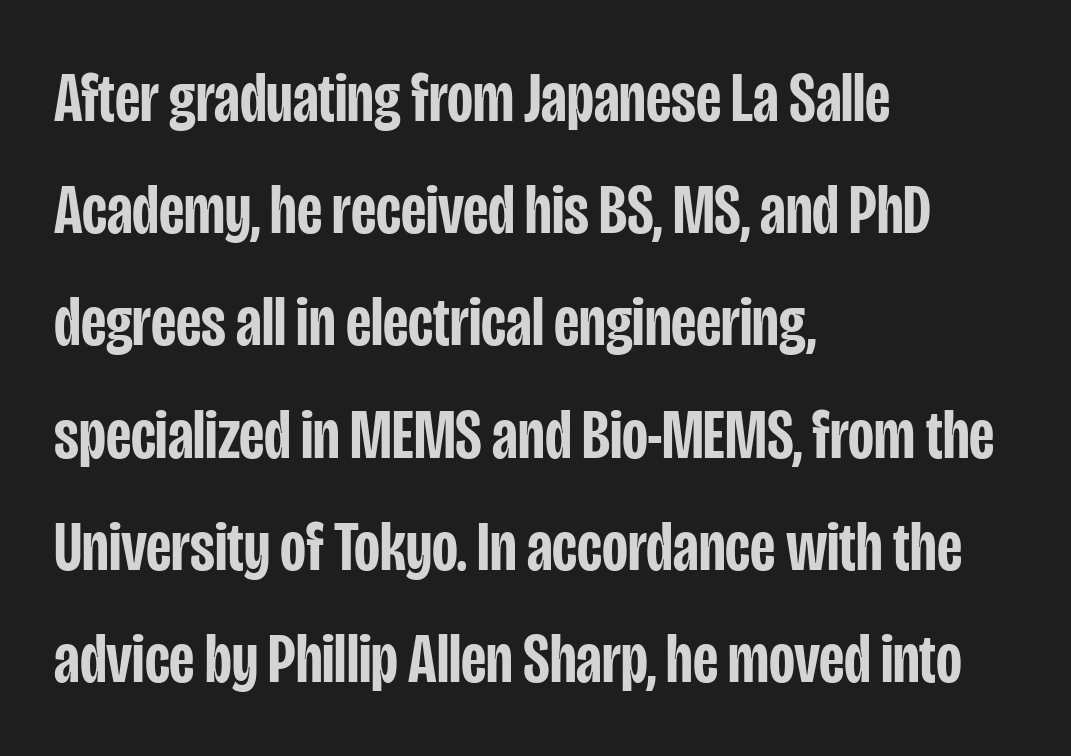
Q: Is the text bold? A: Semi-bold.
Q: Is the text italic (slanted)? A: No, it is upright.
Q: Is the typeface a serif or a sans-serif typeface? A: Sans-serif.
Q: Is the text underlined? A: No.
Q: How is the paragraph aligned? A: Left-aligned.
Q: Is the spacing between letters normal or unusually wide? A: Normal.
Q: Is the spacing between lines tight, normal or loose? A: Normal.
Q: Width (condensed, normal, or wide)? A: Condensed.
Q: Stroke contrast? A: Low.
Q: x-height? A: Large.
Q: Monospaced? A: No.
